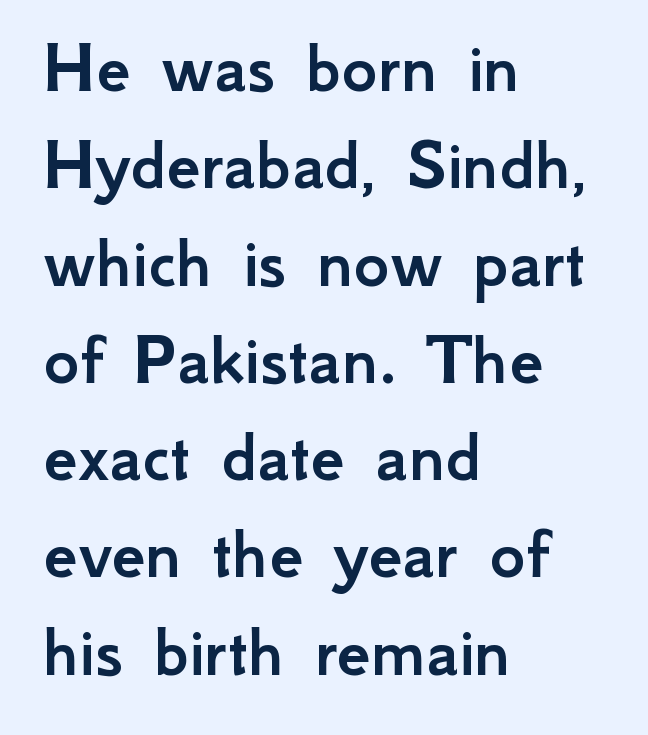
Q: Is the text italic (slanted)? A: No, it is upright.
Q: Is the typeface a serif or a sans-serif typeface? A: Sans-serif.
Q: Is the text underlined? A: No.
Q: How is the paragraph aligned? A: Left-aligned.
Q: Is the spacing between letters normal or unusually wide? A: Normal.
Q: Is the spacing between lines tight, normal or loose? A: Normal.
Q: Width (condensed, normal, or wide)? A: Normal.
Q: Stroke contrast? A: Low.
Q: x-height? A: Small.
Q: Monospaced? A: No.
